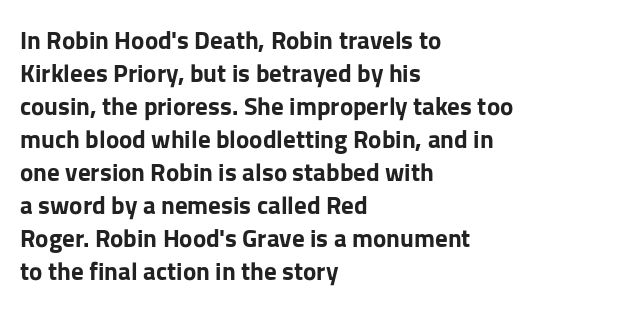
A full-strength bold gives these letters their thick strokes. The gaps between neighbouring characters are ordinary and unremarkable. The lines sit at an ordinary, default distance from one another. Descender tails drop into unmarked territory.
